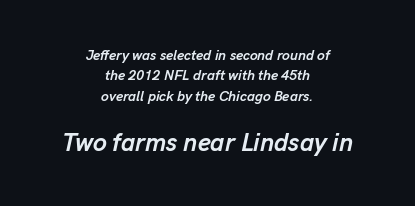
Q: Is the text bold? A: Yes.
Q: Is the text italic (slanted)? A: Yes, it leans right by about 13 degrees.
Q: Is the text underlined? A: No.
Q: How is the paragraph aligned? A: Centered.
Q: Is the spacing between letters normal or unusually wide? A: Normal.
Q: Is the spacing between lines tight, normal or loose? A: Normal.
Q: Which block of text is set in a larger size, the first (top) or the second (bottom)? A: The second (bottom) one.
